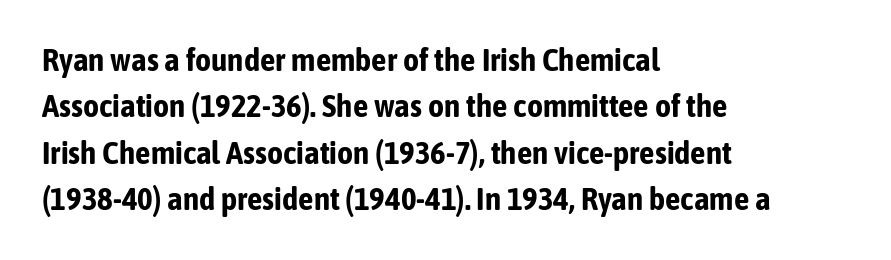
The image shows 31 px bold, condensed sans-serif type, upright; set left-aligned, normal line spacing (1.5x), normal letter spacing, not underlined; low stroke contrast and a medium x-height.
